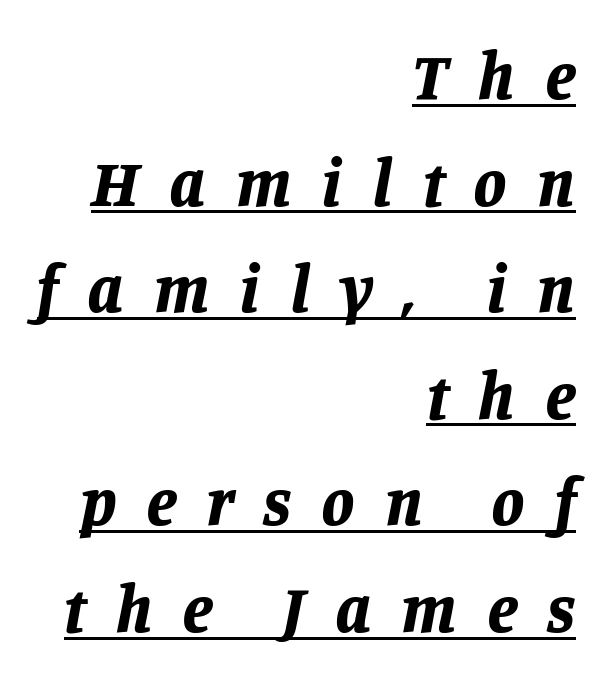
A typesetter would call this proportional, since set widths differ per character. Compared with typical paragraphs, the rows here are spaced about the same. Teacher's note: observe the even right margin — that is flush-right alignment. Each line of the rendering has a horizontal stroke beneath the glyphs.
